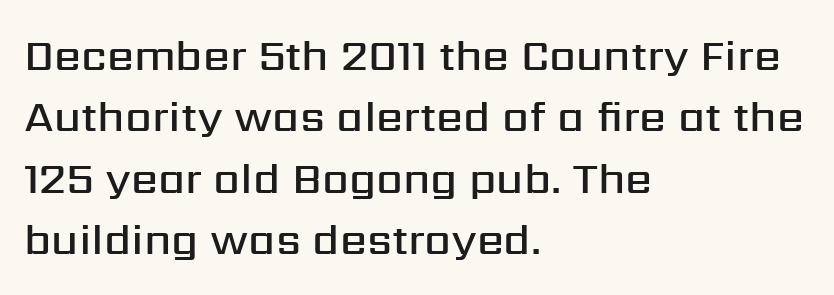
{"serif": "no", "italic": "no", "bold": "semi", "weight": "semibold", "width": "normal", "stroke_contrast": "medium", "x_height": "medium", "monospaced": "no", "underline": "no", "align": "left", "line_spacing": "normal", "line_spacing_ratio": 1.43, "letter_spacing": "normal", "letter_spacing_em": 0.0, "glyph_px": 43}
